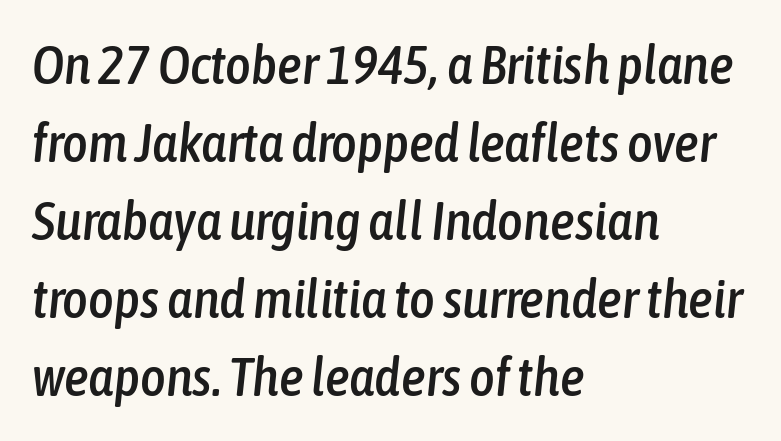
{"italic": "yes", "lean": "right", "slant_degrees": 6, "width": "condensed", "stroke_contrast": "low", "x_height": "medium", "monospaced": "no", "underline": "no", "align": "left", "line_spacing": "normal", "line_spacing_ratio": 1.42, "letter_spacing": "normal", "letter_spacing_em": 0.0, "glyph_px": 55}
